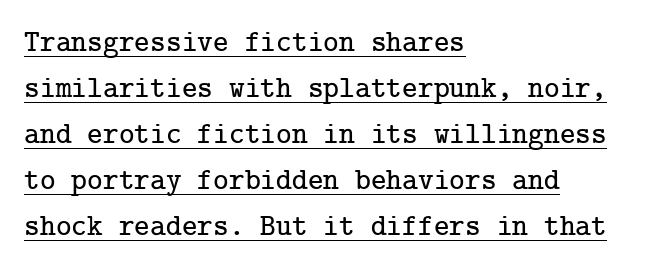
How would I describe the line gaps? Plain and ordinary. A baseline rule has been typeset under these characters. The type is set solid horizontally, with unmodified tracking. Notice how the stems are strictly vertical — no italics here.
